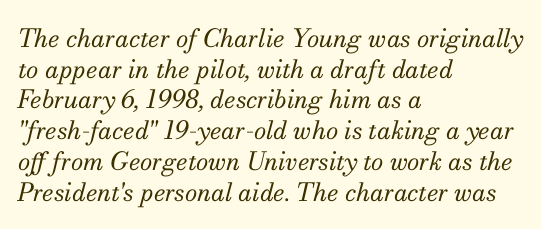
{"italic": "yes", "lean": "right", "slant_degrees": 13, "bold": "no", "underline": "no", "align": "left", "line_spacing_ratio": 1.23, "letter_spacing": "normal", "letter_spacing_em": 0.0, "glyph_px": 25}
